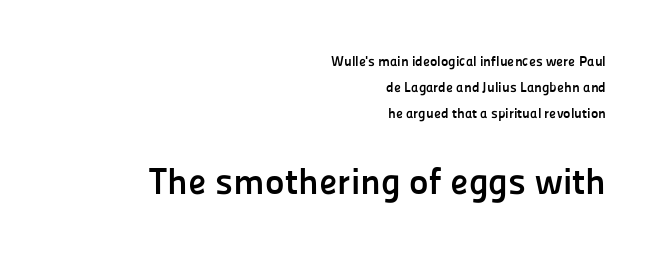
Q: Is the text bold? A: Yes.
Q: Is the text italic (slanted)? A: No, it is upright.
Q: Is the typeface a serif or a sans-serif typeface? A: Sans-serif.
Q: Is the text underlined? A: No.
Q: How is the paragraph aligned? A: Right-aligned.
Q: Is the spacing between letters normal or unusually wide? A: Normal.
Q: Which block of text is set in a larger size, the first (top) or the second (bottom)? A: The second (bottom) one.
Q: Width (condensed, normal, or wide)? A: Normal.
Q: Stroke contrast? A: Low.
Q: x-height? A: Medium.
Q: Monospaced? A: No.
